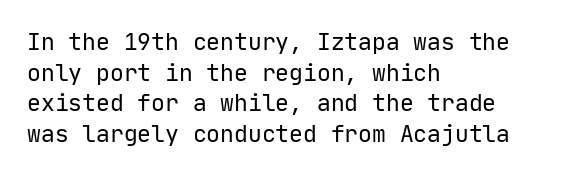
Q: Is the text bold? A: No.
Q: Is the text italic (slanted)? A: No, it is upright.
Q: Is the text underlined? A: No.
Q: How is the paragraph aligned? A: Left-aligned.
Q: Is the spacing between letters normal or unusually wide? A: Normal.
Q: Is the spacing between lines tight, normal or loose? A: Normal.
